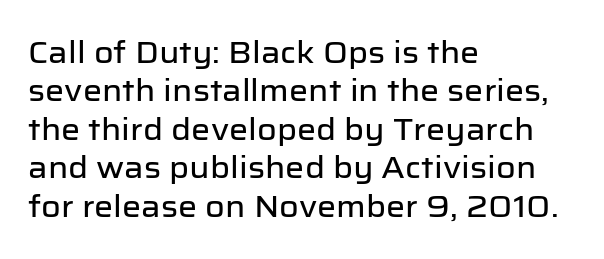
The image shows 30 px sans-serif type, upright; set left-aligned, normal line spacing (1.28x), normal letter spacing, not underlined; low stroke contrast and a medium x-height.
